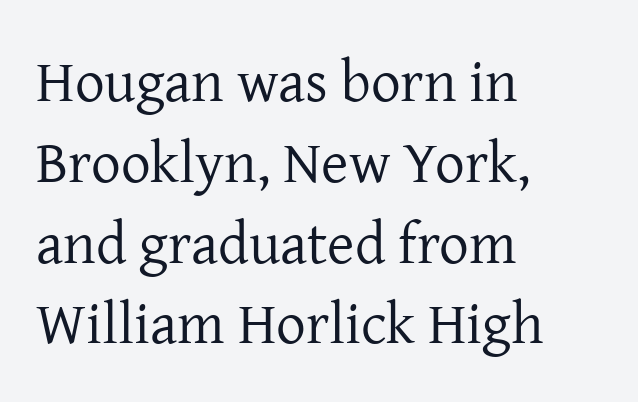
{"serif": "yes", "italic": "no", "bold": "no", "weight": "regular", "width": "normal", "stroke_contrast": "low", "x_height": "medium", "monospaced": "no", "underline": "no", "align": "left", "line_spacing": "normal", "line_spacing_ratio": 1.37, "letter_spacing": "normal", "letter_spacing_em": 0.0, "glyph_px": 59}
